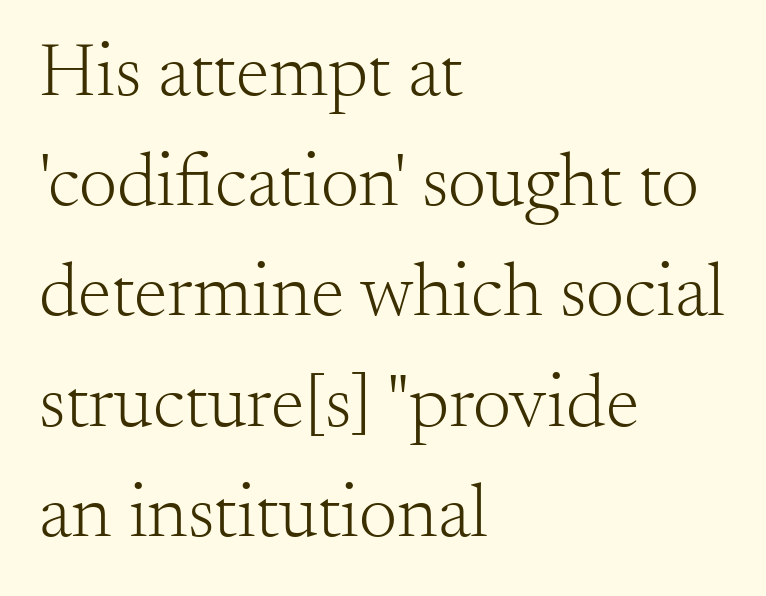
Q: Is the text bold? A: No.
Q: Is the text italic (slanted)? A: No, it is upright.
Q: Is the typeface a serif or a sans-serif typeface? A: Serif.
Q: Is the text underlined? A: No.
Q: How is the paragraph aligned? A: Left-aligned.
Q: Is the spacing between letters normal or unusually wide? A: Normal.
Q: Is the spacing between lines tight, normal or loose? A: Normal.
Q: Width (condensed, normal, or wide)? A: Normal.
Q: Stroke contrast? A: Medium.
Q: x-height? A: Small.
Q: Monospaced? A: No.
